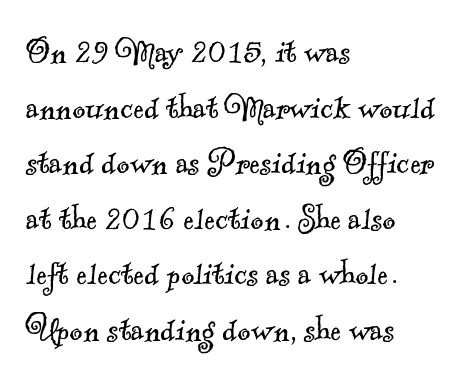
The image shows 40 px light serif type; set left-aligned, normal line spacing (1.39x), normal letter spacing, not underlined; a small x-height.
